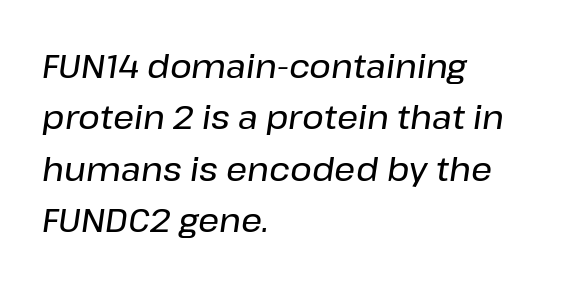
The image shows 33 px text type, italic (leaning right); set left-aligned, normal line spacing (1.56x), normal letter spacing, not underlined; low stroke contrast and a medium x-height.
